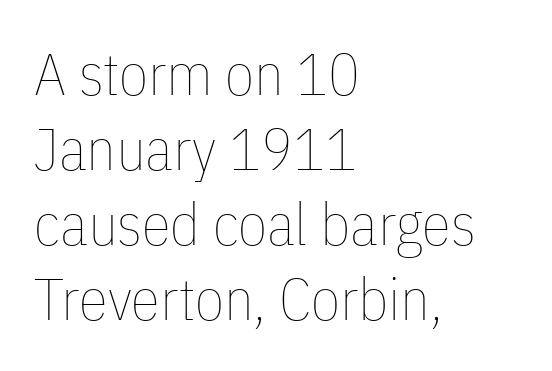
The image shows 59 px thin, condensed type, upright; set left-aligned, normal line spacing (1.27x), normal letter spacing, not underlined; low stroke contrast and a medium x-height.
